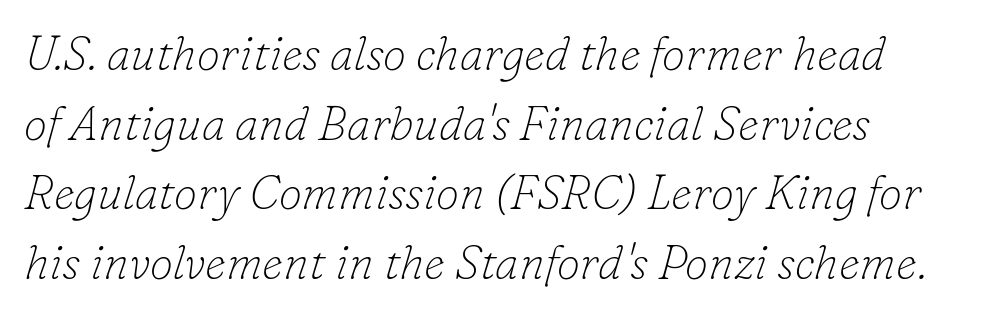
The image shows 47 px thin serif type, italic (leaning right); set left-aligned, normal line spacing (1.48x), normal letter spacing, not underlined; low stroke contrast and a small x-height.
